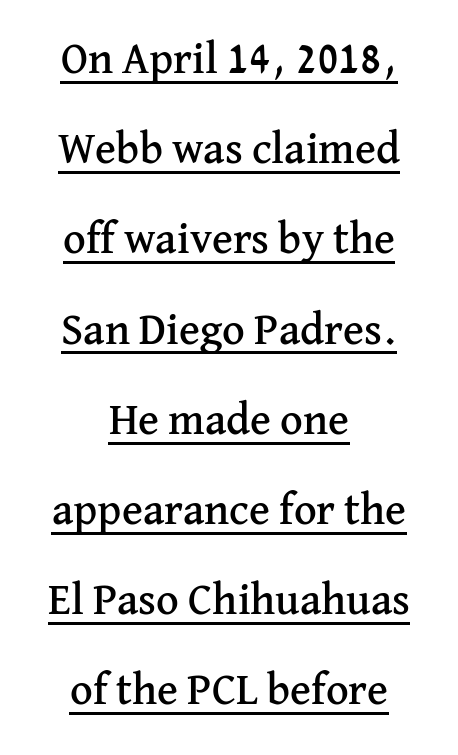
{"serif": "yes", "italic": "no", "width": "normal", "stroke_contrast": "medium", "x_height": "medium", "monospaced": "no", "underline": "yes", "align": "center", "line_spacing": "loose", "line_spacing_ratio": 2.05, "letter_spacing": "normal", "letter_spacing_em": 0.0, "glyph_px": 44}
